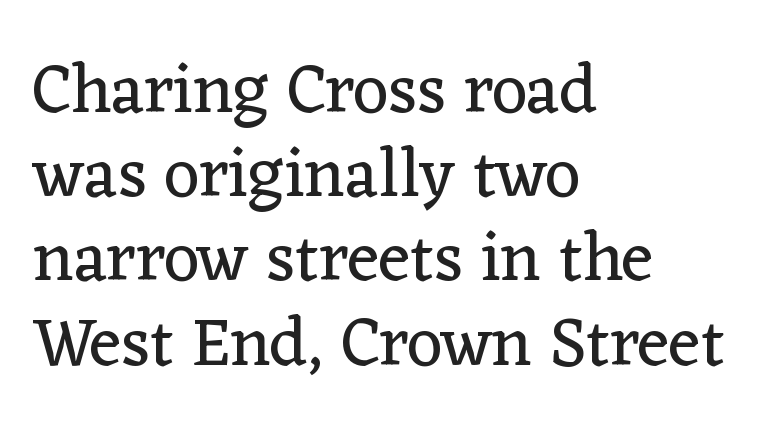
The image shows 69 px regular-weight serif type, upright; set left-aligned, line spacing 1.22x, normal letter spacing, not underlined; low stroke contrast and a medium x-height.
